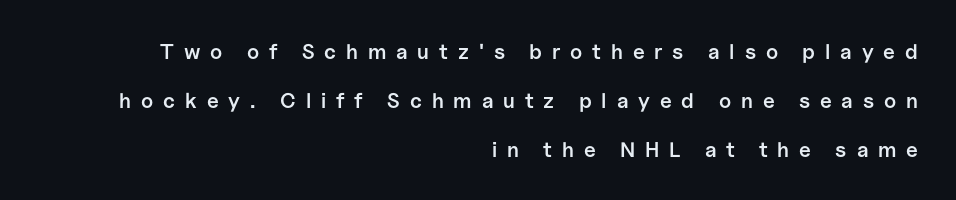
Look at the tracking — it's clearly loosened, letters drifting apart. Leading: increased. The lines in this sample share a right terminus and differ only in where they begin. Just letters on the line, the space beneath them empty. Weight: semibold (demi). Characters remain perfectly vertical along every line.
